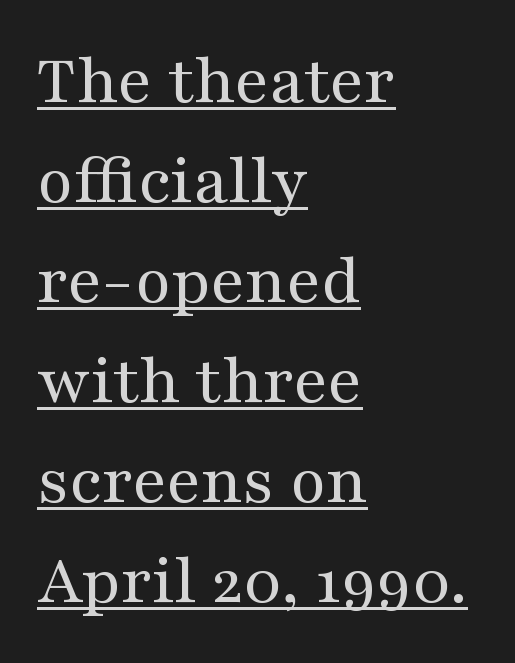
The specimen includes a rule beneath the text block's lines. Each letter keeps its own natural width here, so spacing adapts to shape. Weight class: somewhere from thin through regular. This sample uses an upright cut, with every glyph sitting square on the baseline.
